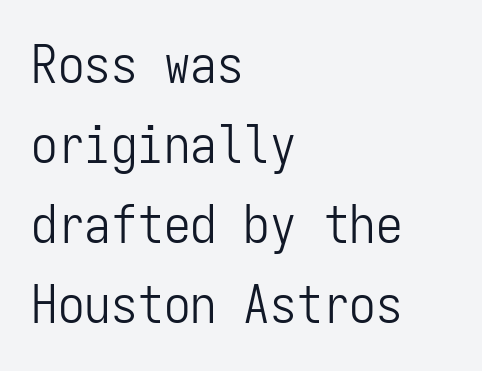
The image shows 53 px light, condensed sans-serif type, upright, monospaced; set left-aligned, normal line spacing (1.51x), normal letter spacing, not underlined; low stroke contrast and a medium x-height.
